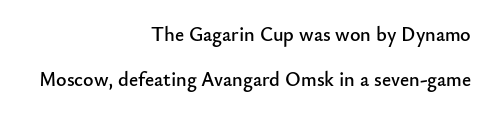
{"italic": "no", "underline": "no", "align": "right", "line_spacing": "loose", "line_spacing_ratio": 2.25, "letter_spacing": "normal", "letter_spacing_em": 0.0, "glyph_px": 20}
